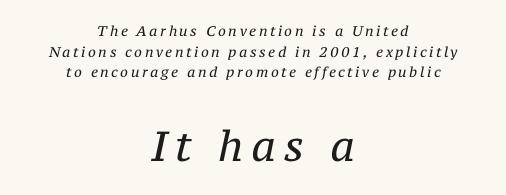
Q: Is the text bold? A: No.
Q: Is the text italic (slanted)? A: Yes, it leans right by about 12 degrees.
Q: Is the typeface a serif or a sans-serif typeface? A: Serif.
Q: Is the text underlined? A: No.
Q: How is the paragraph aligned? A: Centered.
Q: Is the spacing between lines tight, normal or loose? A: Normal.
Q: Which block of text is set in a larger size, the first (top) or the second (bottom)? A: The second (bottom) one.
Q: Width (condensed, normal, or wide)? A: Normal.
Q: Stroke contrast? A: Medium.
Q: x-height? A: Medium.
Q: Monospaced? A: No.
